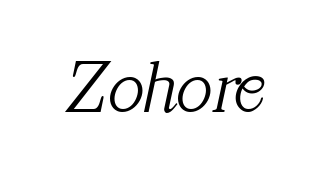
The image shows 76 px light serif type, italic (leaning right); set normal letter spacing, not underlined; medium stroke contrast and a medium x-height.
